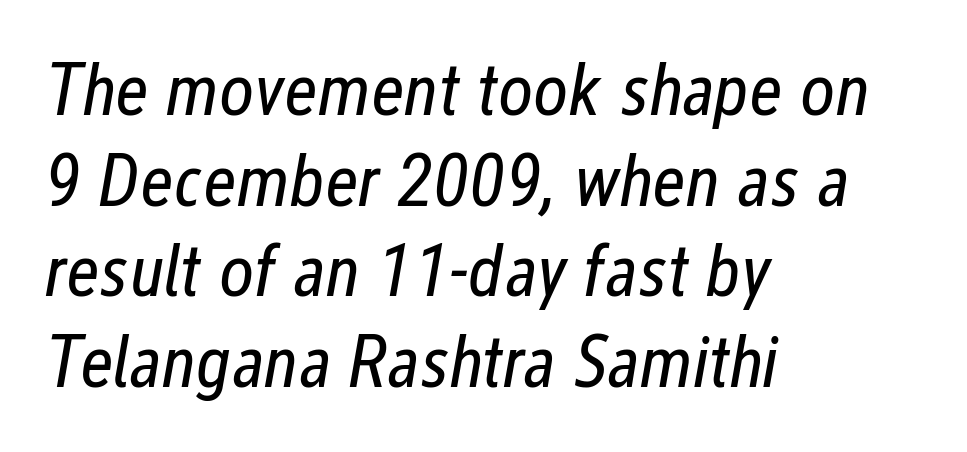
{"italic": "yes", "lean": "right", "slant_degrees": 12, "bold": "no", "weight": "regular", "width": "condensed", "stroke_contrast": "low", "x_height": "medium", "monospaced": "no", "underline": "no", "align": "left", "line_spacing_ratio": 1.21, "letter_spacing": "normal", "letter_spacing_em": 0.0, "glyph_px": 75}
